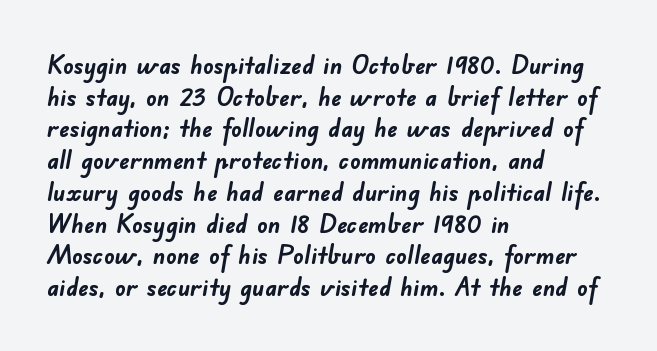
{"bold": "yes", "underline": "no", "align": "left", "line_spacing_ratio": 1.22, "letter_spacing": "normal", "letter_spacing_em": 0.0, "glyph_px": 26}
